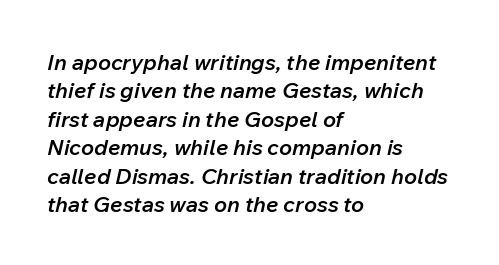
{"italic": "yes", "lean": "right", "slant_degrees": 12, "bold": "semi", "underline": "no", "align": "left", "line_spacing": "normal", "line_spacing_ratio": 1.29, "letter_spacing": "normal", "letter_spacing_em": 0.0, "glyph_px": 22}
